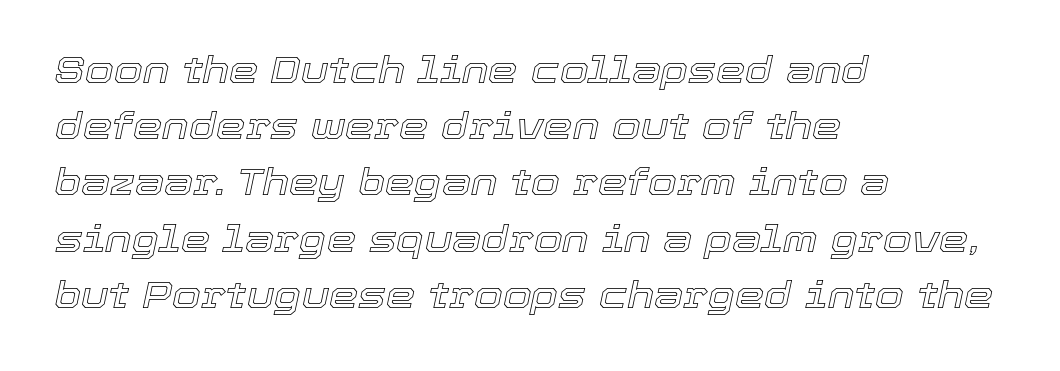
The image shows 37 px text type, italic (leaning right); set left-aligned, normal line spacing (1.52x), normal letter spacing, not underlined; a medium x-height.
